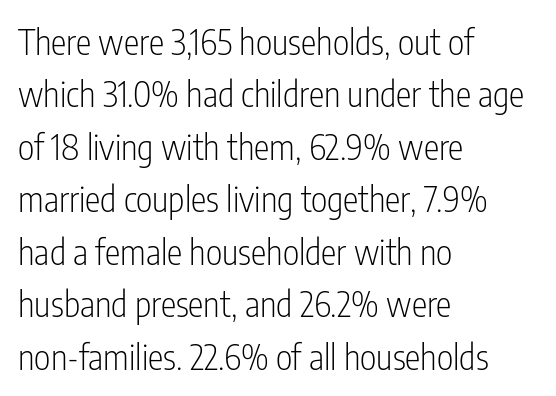
Q: Is the text bold? A: No.
Q: Is the text italic (slanted)? A: No, it is upright.
Q: Is the typeface a serif or a sans-serif typeface? A: Sans-serif.
Q: Is the text underlined? A: No.
Q: How is the paragraph aligned? A: Left-aligned.
Q: Is the spacing between letters normal or unusually wide? A: Normal.
Q: Is the spacing between lines tight, normal or loose? A: Normal.
Q: Width (condensed, normal, or wide)? A: Condensed.
Q: Stroke contrast? A: Low.
Q: x-height? A: Medium.
Q: Monospaced? A: No.
